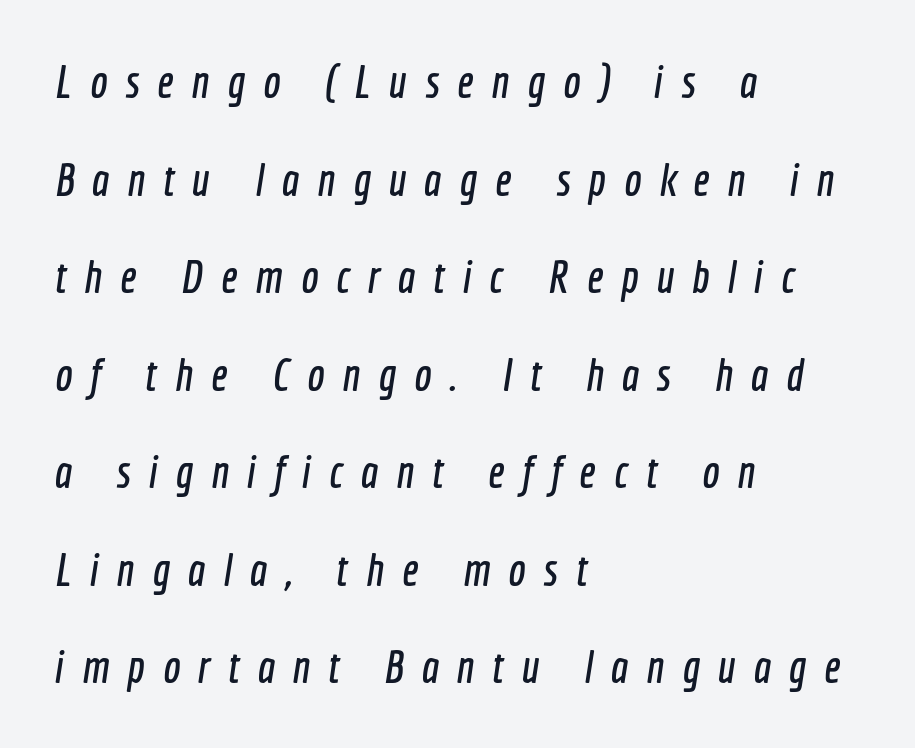
Q: Is the typeface a serif or a sans-serif typeface? A: Sans-serif.
Q: Is the text underlined? A: No.
Q: How is the paragraph aligned? A: Left-aligned.
Q: Is the spacing between letters normal or unusually wide? A: Unusually wide.
Q: Is the spacing between lines tight, normal or loose? A: Loose.
Q: Width (condensed, normal, or wide)? A: Condensed.
Q: x-height? A: Medium.
Q: Monospaced? A: No.
